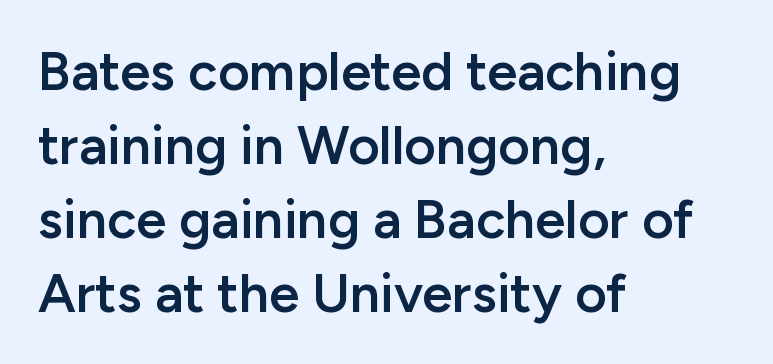
{"serif": "no", "italic": "no", "bold": "semi", "weight": "semibold", "width": "normal", "stroke_contrast": "low", "x_height": "medium", "monospaced": "no", "underline": "no", "align": "left", "line_spacing": "normal", "line_spacing_ratio": 1.37, "letter_spacing": "normal", "letter_spacing_em": 0.0, "glyph_px": 54}
